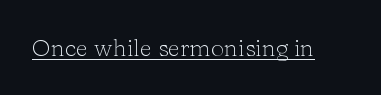
Q: Is the text bold? A: No.
Q: Is the text italic (slanted)? A: No, it is upright.
Q: Is the text underlined? A: Yes.
Q: Is the spacing between letters normal or unusually wide? A: Normal.
